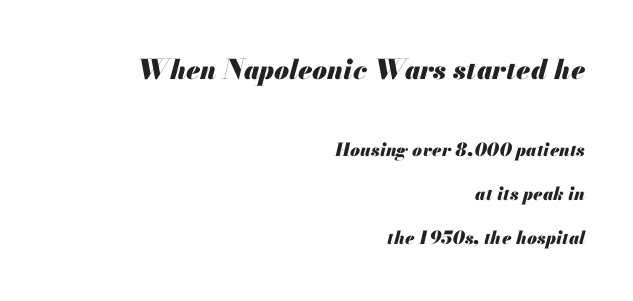
The image shows 27 px bold type, italic (leaning right); set right-aligned, loose line spacing (2.44x), normal letter spacing, not underlined; the first (top) block is 1.5x larger.
